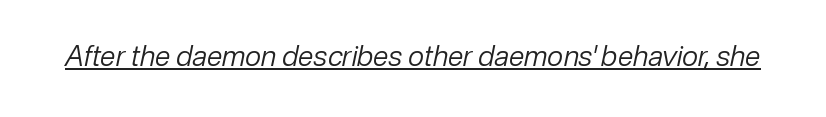
Q: Is the text bold? A: No.
Q: Is the text italic (slanted)? A: Yes, it leans right by about 12 degrees.
Q: Is the text underlined? A: Yes.
Q: Is the spacing between letters normal or unusually wide? A: Normal.
Q: Width (condensed, normal, or wide)? A: Normal.
Q: Stroke contrast? A: Low.
Q: x-height? A: Medium.
Q: Monospaced? A: No.
